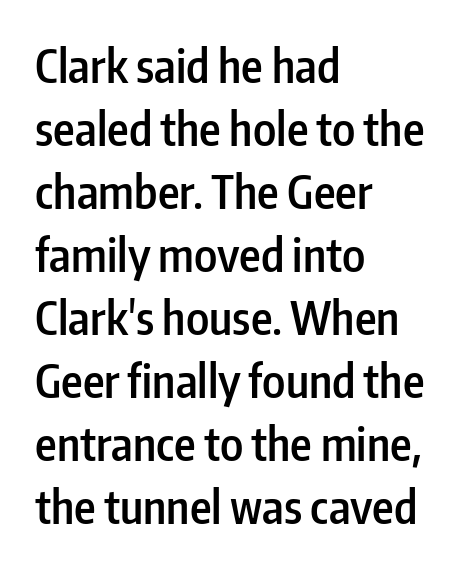
{"serif": "no", "italic": "no", "bold": "semi", "weight": "semibold", "width": "condensed", "stroke_contrast": "low", "x_height": "medium", "monospaced": "no", "underline": "no", "align": "left", "line_spacing": "normal", "line_spacing_ratio": 1.37, "letter_spacing": "normal", "letter_spacing_em": 0.0, "glyph_px": 46}
